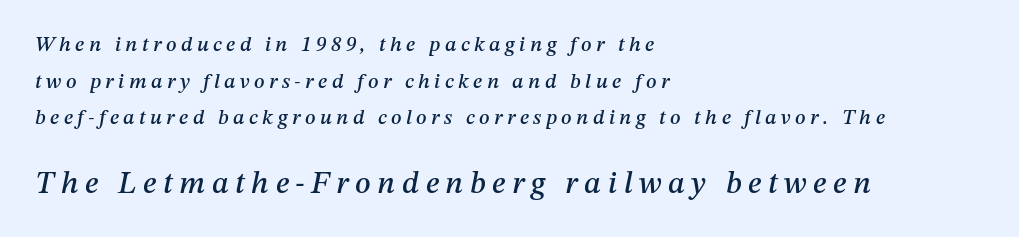
The image shows 31 px text type, italic (leaning right); set left-aligned, line spacing 1.74x, unusually wide letter spacing (+0.21 em), not underlined; the second (bottom) block is 1.48x larger; medium stroke contrast and a medium x-height.
